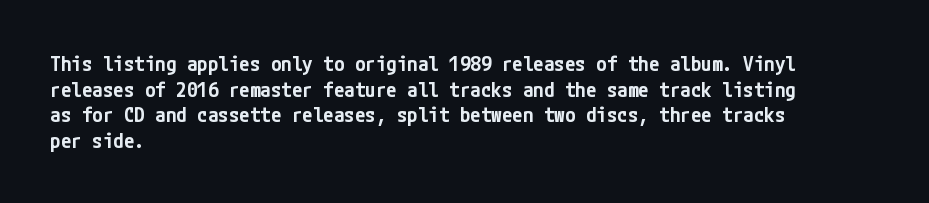
{"italic": "no", "bold": "semi", "underline": "no", "align": "left", "line_spacing_ratio": 1.22, "letter_spacing": "normal", "letter_spacing_em": 0.0, "glyph_px": 21}
